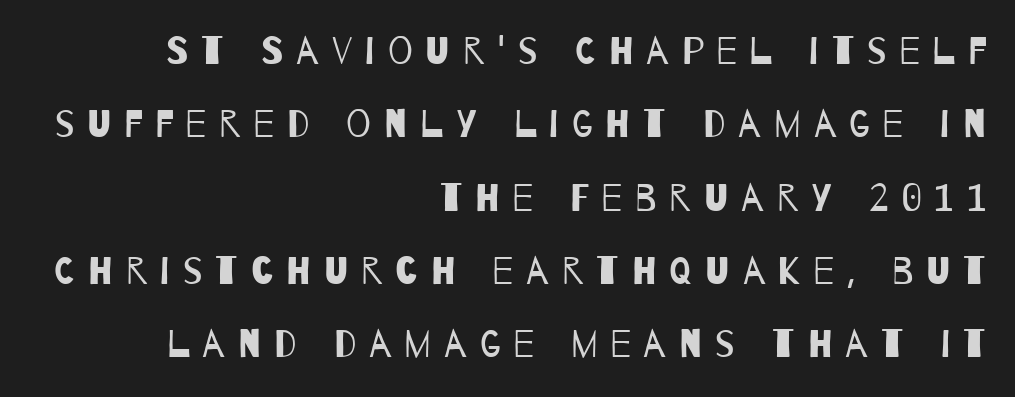
{"serif": "no", "bold": "no", "weight": "regular", "width": "condensed", "stroke_contrast": "low", "x_height": "large", "monospaced": "no", "underline": "no", "align": "right", "line_spacing_ratio": 1.88, "letter_spacing": "wide", "letter_spacing_em": 0.33, "glyph_px": 39}
